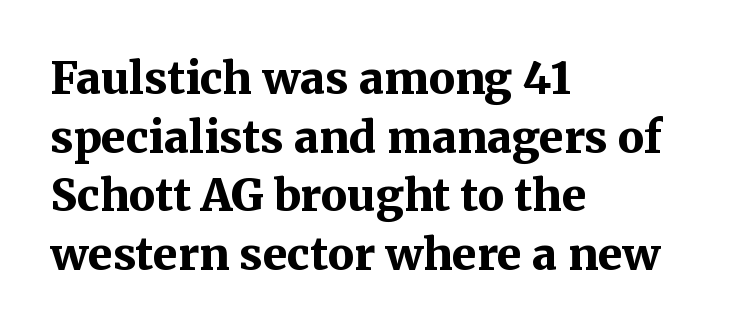
The image shows 44 px bold serif type, upright; set left-aligned, normal line spacing (1.33x), normal letter spacing, not underlined; medium stroke contrast and a medium x-height.
